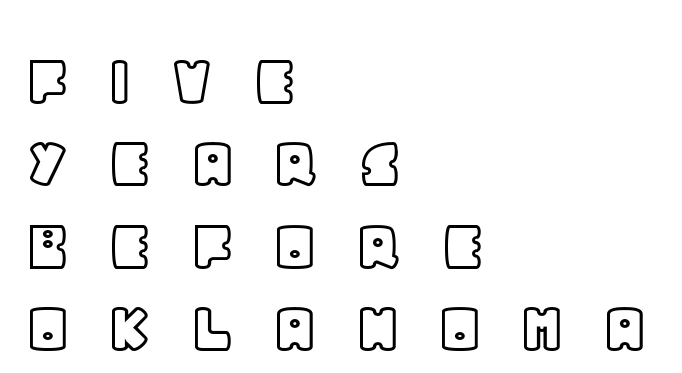
{"italic": "no", "width": "normal", "x_height": "large", "monospaced": "no", "underline": "no", "align": "left", "line_spacing": "tight", "line_spacing_ratio": 1.07, "letter_spacing": "wide", "letter_spacing_em": 0.45, "glyph_px": 77}
